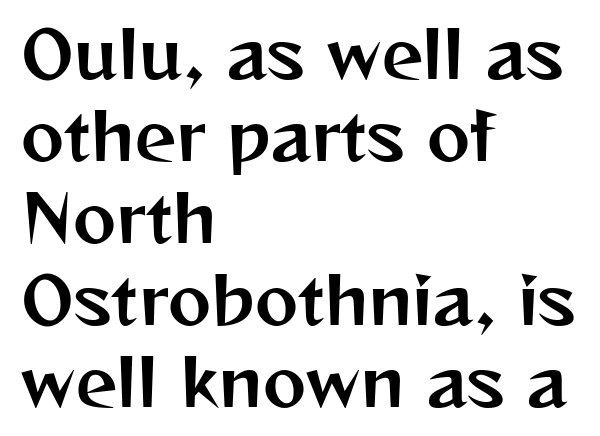
Q: Is the text italic (slanted)? A: No, it is upright.
Q: Is the typeface a serif or a sans-serif typeface? A: Sans-serif.
Q: Is the text underlined? A: No.
Q: How is the paragraph aligned? A: Left-aligned.
Q: Is the spacing between letters normal or unusually wide? A: Normal.
Q: Is the spacing between lines tight, normal or loose? A: Normal.
Q: Width (condensed, normal, or wide)? A: Normal.
Q: Stroke contrast? A: Medium.
Q: x-height? A: Medium.
Q: Monospaced? A: No.
